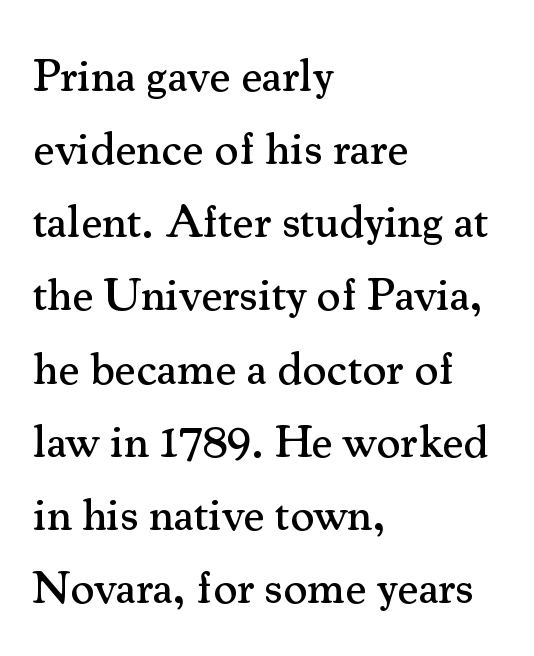
Q: Is the text italic (slanted)? A: No, it is upright.
Q: Is the typeface a serif or a sans-serif typeface? A: Serif.
Q: Is the text underlined? A: No.
Q: How is the paragraph aligned? A: Left-aligned.
Q: Is the spacing between letters normal or unusually wide? A: Normal.
Q: Is the spacing between lines tight, normal or loose? A: Normal.
Q: Width (condensed, normal, or wide)? A: Normal.
Q: Stroke contrast? A: Medium.
Q: x-height? A: Small.
Q: Monospaced? A: No.
